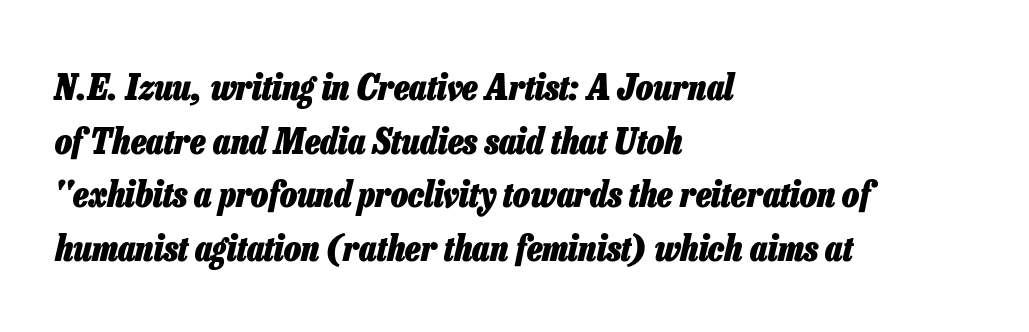
Do the characters align in a grid? No, the font is proportional. Is the letter spacing exaggerated? No — it looks like the ordinary default. Caption: bold face, heavy strokes. Designer's note — italics engaged.
